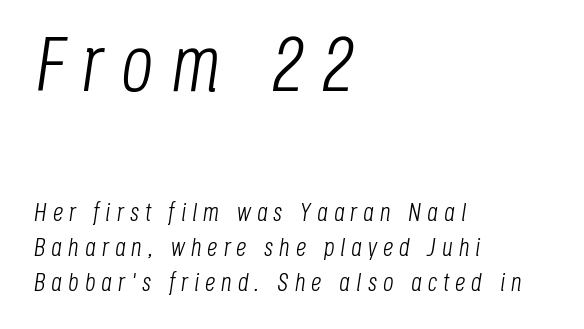
The image shows 79 px light, condensed type, italic (leaning right); set left-aligned, normal line spacing (1.34x), unusually wide letter spacing (+0.23 em), not underlined; the first (top) block is 3.04x larger; low stroke contrast and a large x-height.
